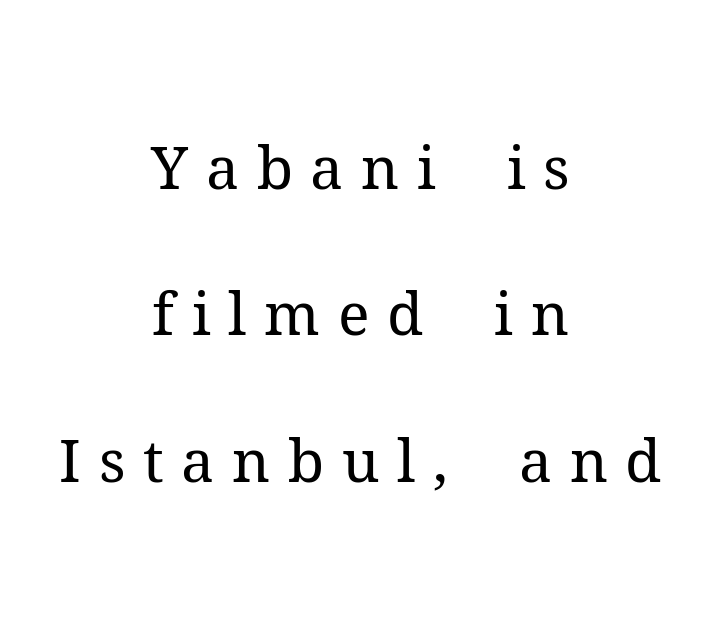
Q: Is the text bold? A: No.
Q: Is the text italic (slanted)? A: No, it is upright.
Q: Is the typeface a serif or a sans-serif typeface? A: Serif.
Q: Is the text underlined? A: No.
Q: How is the paragraph aligned? A: Centered.
Q: Is the spacing between letters normal or unusually wide? A: Unusually wide.
Q: Is the spacing between lines tight, normal or loose? A: Loose.
Q: Width (condensed, normal, or wide)? A: Normal.
Q: Stroke contrast? A: Medium.
Q: x-height? A: Medium.
Q: Monospaced? A: No.
